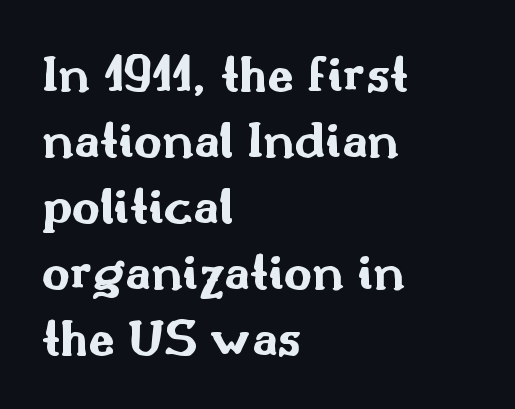
{"serif": "no", "italic": "no", "bold": "yes", "weight": "bold", "width": "wide", "stroke_contrast": "medium", "x_height": "small", "monospaced": "no", "underline": "no", "align": "left", "line_spacing_ratio": 1.22, "letter_spacing": "normal", "letter_spacing_em": 0.0, "glyph_px": 54}
